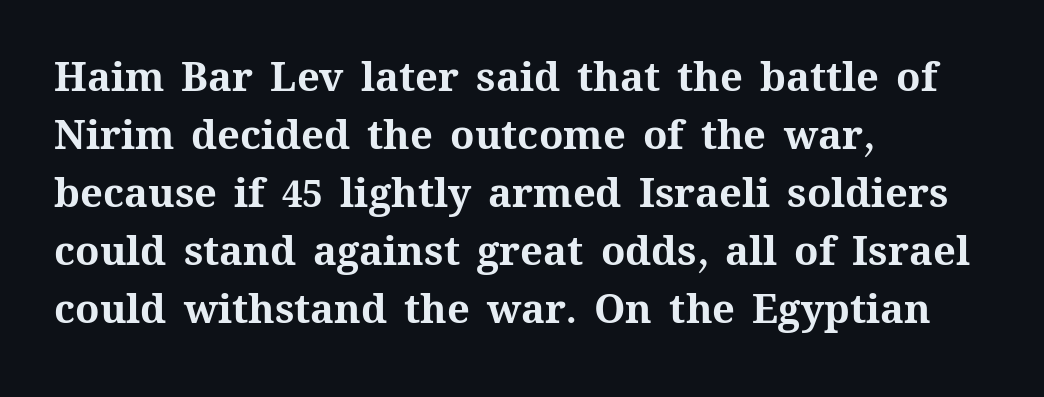
{"italic": "no", "bold": "yes", "weight": "bold", "width": "normal", "stroke_contrast": "medium", "x_height": "medium", "monospaced": "no", "underline": "no", "align": "left", "line_spacing": "normal", "line_spacing_ratio": 1.45, "letter_spacing": "normal", "letter_spacing_em": 0.0, "glyph_px": 40}
